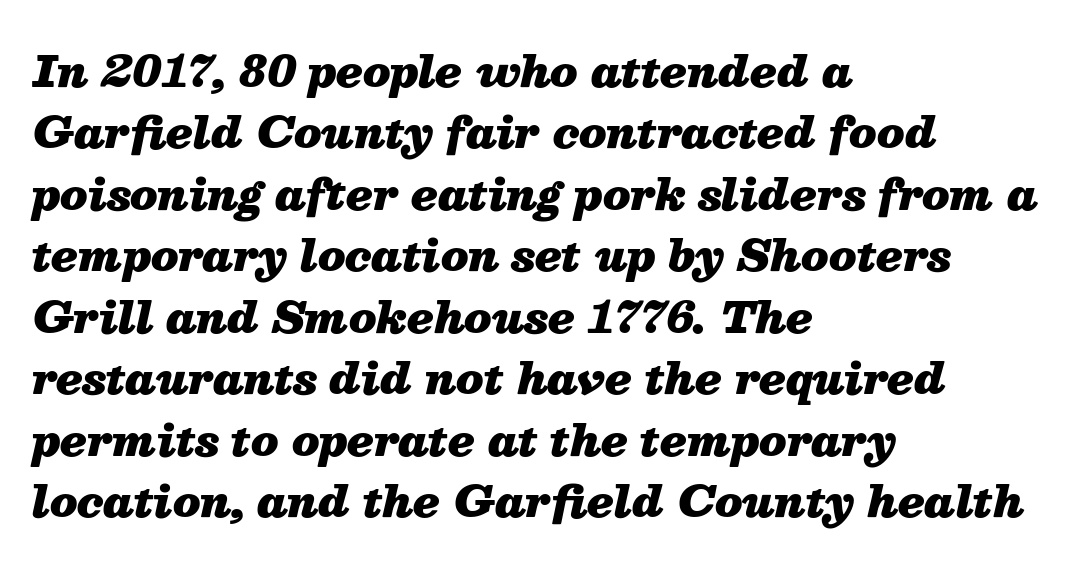
Q: Is the text bold? A: Yes.
Q: Is the text italic (slanted)? A: Yes, it leans right by about 13 degrees.
Q: Is the text underlined? A: No.
Q: How is the paragraph aligned? A: Left-aligned.
Q: Is the spacing between letters normal or unusually wide? A: Normal.
Q: Is the spacing between lines tight, normal or loose? A: Normal.
Q: Width (condensed, normal, or wide)? A: Normal.
Q: Stroke contrast? A: Medium.
Q: x-height? A: Medium.
Q: Monospaced? A: No.
